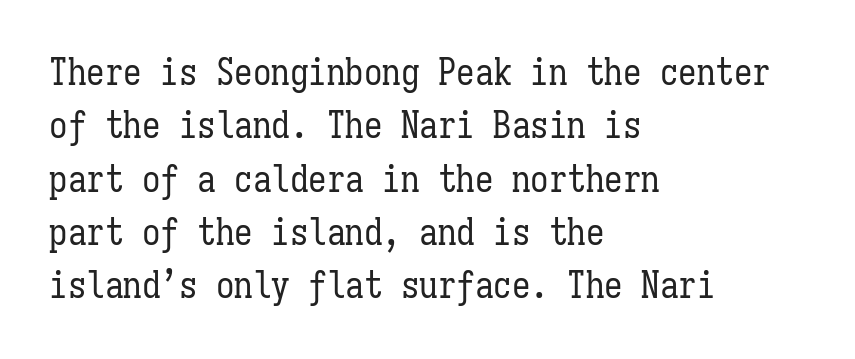
Q: Is the text bold? A: No.
Q: Is the text italic (slanted)? A: No, it is upright.
Q: Is the text underlined? A: No.
Q: How is the paragraph aligned? A: Left-aligned.
Q: Is the spacing between letters normal or unusually wide? A: Normal.
Q: Is the spacing between lines tight, normal or loose? A: Normal.
Q: Width (condensed, normal, or wide)? A: Condensed.
Q: Stroke contrast? A: Low.
Q: x-height? A: Medium.
Q: Monospaced? A: Yes.
